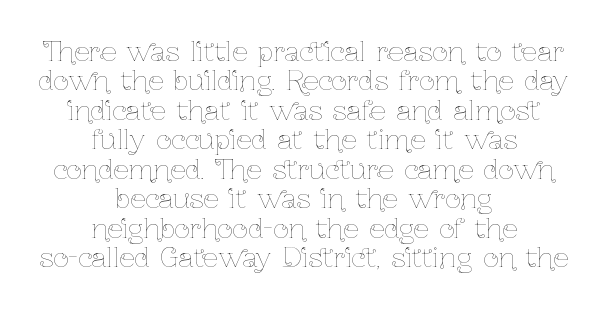
Q: Is the text bold? A: No.
Q: Is the text italic (slanted)? A: No, it is upright.
Q: Is the text underlined? A: No.
Q: How is the paragraph aligned? A: Centered.
Q: Is the spacing between letters normal or unusually wide? A: Normal.
Q: Is the spacing between lines tight, normal or loose? A: Tight.
